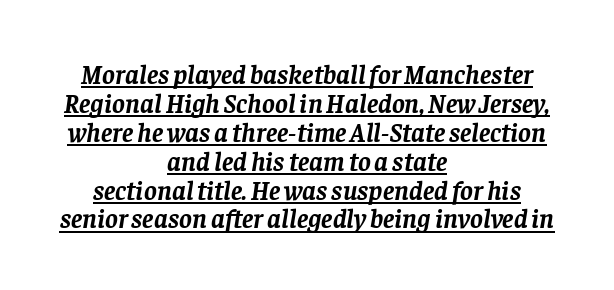
{"italic": "yes", "lean": "right", "slant_degrees": 8, "bold": "yes", "underline": "yes", "align": "center", "line_spacing": "tight", "line_spacing_ratio": 1.07, "letter_spacing": "normal", "letter_spacing_em": 0.0, "glyph_px": 27}
